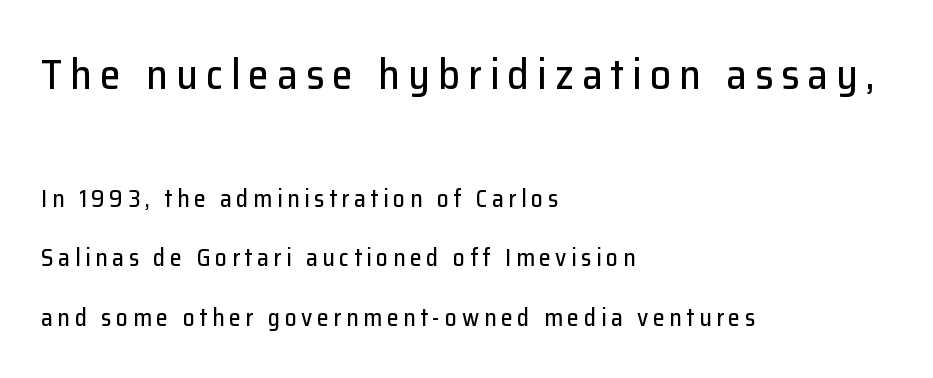
Think of a printed novel: that variable character pitch is what you see here. Are there feet on the stems? There aren't — it's a sans. Here the first block reads like a headline and the second like body copy. The paragraph shown leans on its left margin. Notice how the stems are strictly vertical — no italics here.
